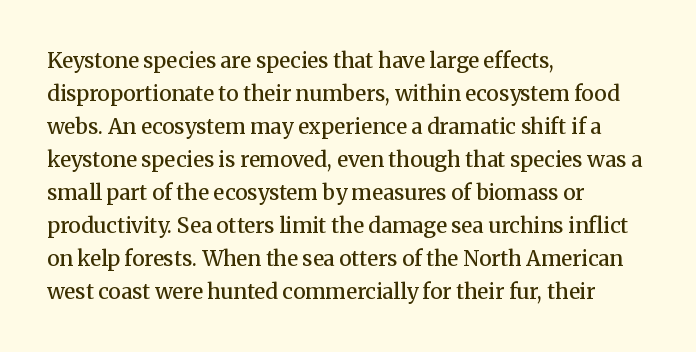
You could call the tracking neutral — neither tight nor loose. Which margin do the lines hug? The left one — the right edge is uneven. Regarding leading, the lines here are spaced in the standard way. Does the weight exceed regular? Yes, but only to semibold. The glyphs are unaccompanied by any horizontal stroke below them.
